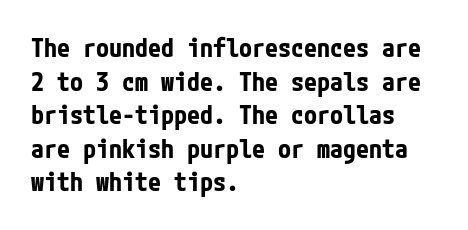
Regarding leading, the lines here are spaced in the standard way. Nothing unusual about the tracking: characters are spaced as the font intends. Clear beneath every line of the passage. The compositor pushed each line to the left boundary. Ascenders rise straight up at ninety degrees. The font is running at its bold setting.
